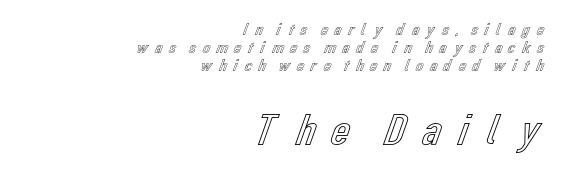
The image shows 43 px text type; set right-aligned, tight line spacing (1.06x), unusually wide letter spacing (+0.25 em), not underlined; the second (bottom) block is 2.53x larger; a medium x-height.
